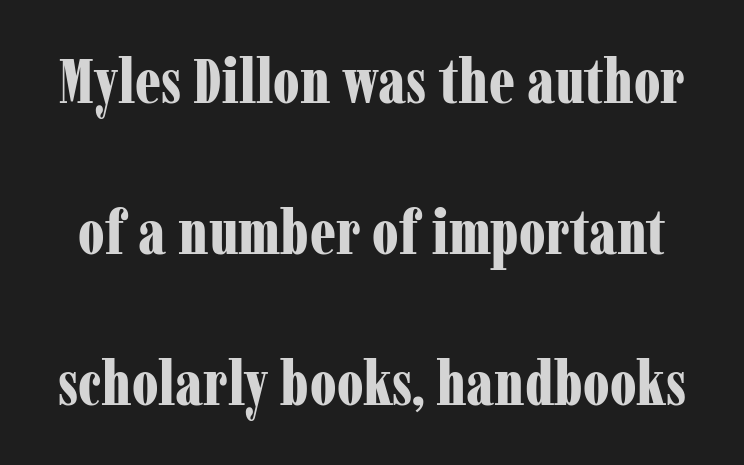
Q: Is the text bold? A: Yes.
Q: Is the text italic (slanted)? A: No, it is upright.
Q: Is the typeface a serif or a sans-serif typeface? A: Serif.
Q: Is the text underlined? A: No.
Q: Is the spacing between letters normal or unusually wide? A: Normal.
Q: Is the spacing between lines tight, normal or loose? A: Loose.
Q: Width (condensed, normal, or wide)? A: Condensed.
Q: Stroke contrast? A: Low.
Q: x-height? A: Medium.
Q: Monospaced? A: No.
